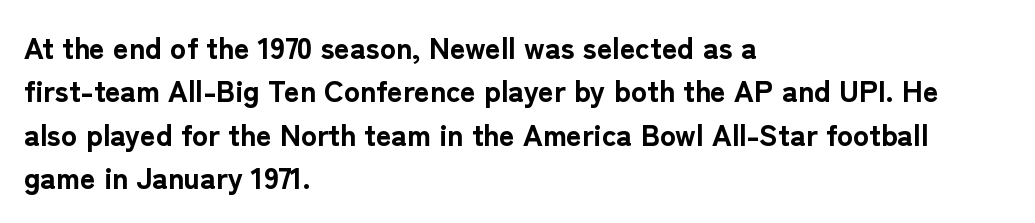
{"serif": "no", "italic": "no", "bold": "yes", "weight": "bold", "width": "normal", "stroke_contrast": "low", "x_height": "medium", "monospaced": "no", "underline": "no", "align": "left", "line_spacing": "normal", "line_spacing_ratio": 1.45, "letter_spacing": "normal", "letter_spacing_em": 0.0, "glyph_px": 30}
